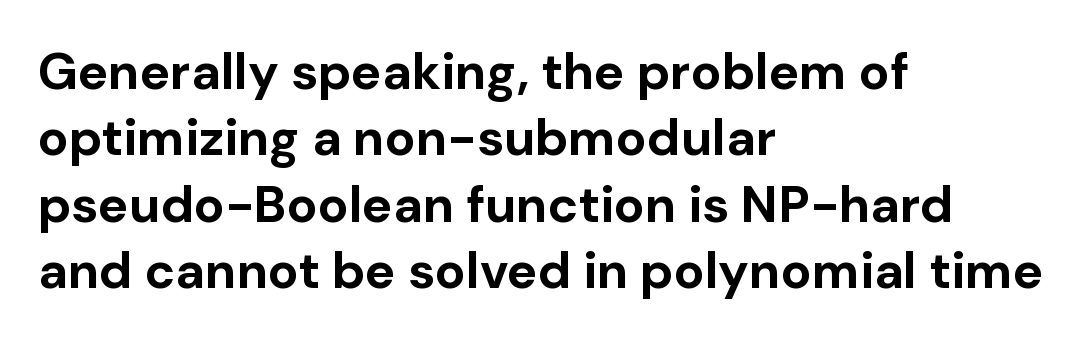
{"serif": "no", "italic": "no", "bold": "yes", "weight": "bold", "width": "normal", "stroke_contrast": "low", "x_height": "medium", "monospaced": "no", "underline": "no", "align": "left", "line_spacing": "normal", "line_spacing_ratio": 1.3, "letter_spacing": "normal", "letter_spacing_em": 0.0, "glyph_px": 51}
